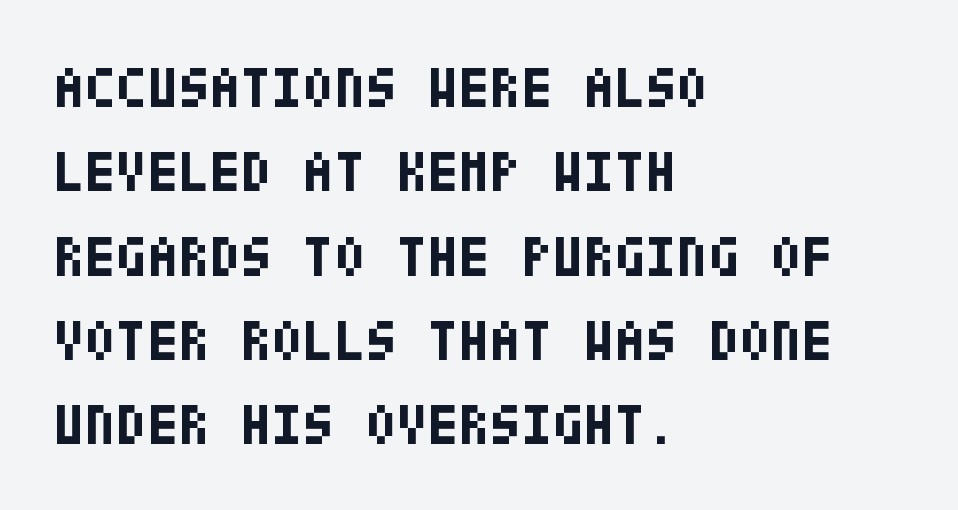
Glance below the letters and you will spot only blank space. Regarding leading, the lines here are spaced in the standard way. Every stem runs plumb, perpendicular to the baseline. Casual observation: everything's shoved over to the left. Note: no serifs on the glyphs. The letters are bold, with thick, heavy strokes.
